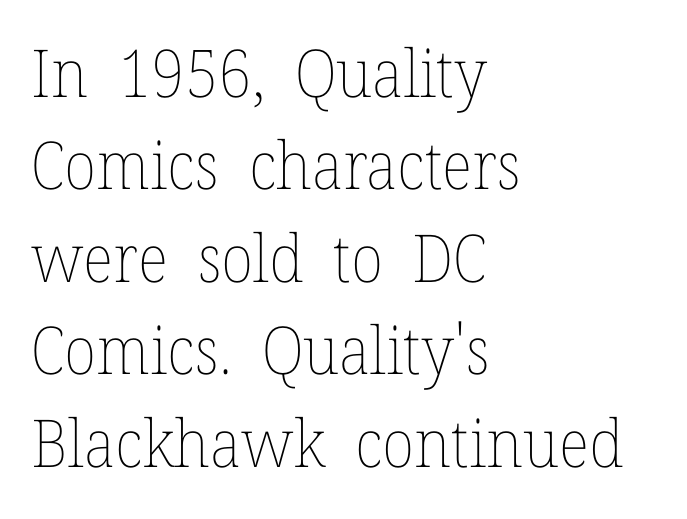
Is this a fixed-width face? No — the glyphs have proportional, varying widths. Leading matches the norm, producing a regular column. Is the type heavy? It reads as light-to-regular instead. In terms of posture, this sample is upright. The letters sit at their default tracking, neither squeezed nor spread.
